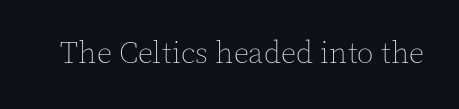
The image shows 30 px thin type, upright; set normal letter spacing, not underlined; a medium x-height.
